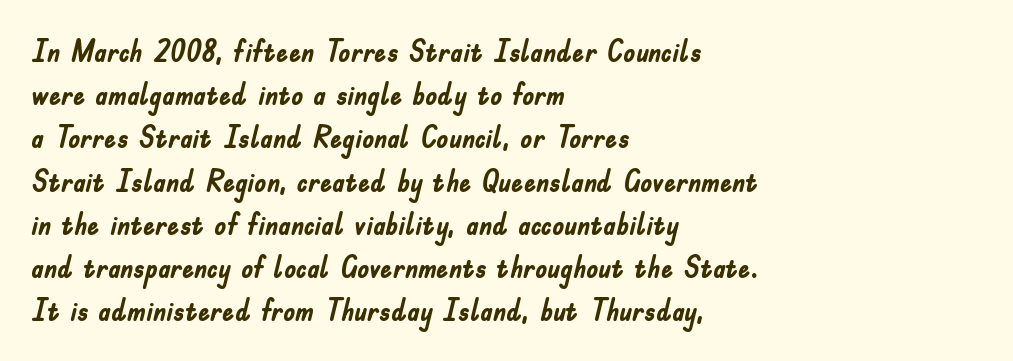
{"serif": "no", "bold": "yes", "weight": "semibold", "width": "condensed", "stroke_contrast": "low", "x_height": "small", "monospaced": "no", "underline": "no", "align": "left", "line_spacing": "normal", "line_spacing_ratio": 1.44, "letter_spacing": "normal", "letter_spacing_em": 0.0, "glyph_px": 30}
